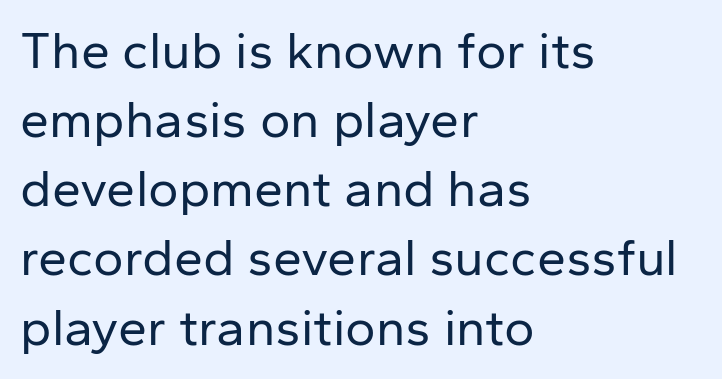
You could call the tracking neutral — neither tight nor loose. The typeface chosen for these lines omits serifs. Stems and bowls with no extra thickness — not bold. Rows of type keep a routine distance in the vertical direction. The passage shown is not underscored anywhere. The font's upright variant was chosen for this text.
